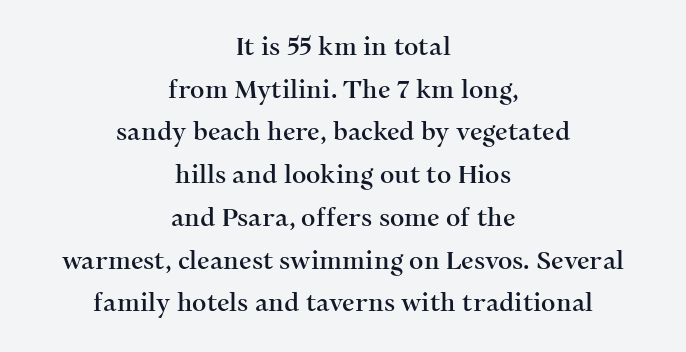
Q: Is the text italic (slanted)? A: No, it is upright.
Q: Is the text underlined? A: No.
Q: How is the paragraph aligned? A: Centered.
Q: Is the spacing between letters normal or unusually wide? A: Normal.
